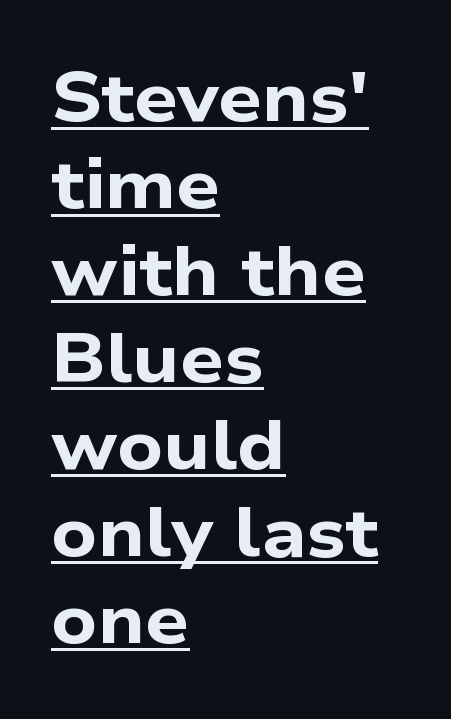
Teacher's note: observe the even left margin — that is flush-left alignment. The rendering uses a bold face; every stroke is thick and dark. Does extra space separate the letters? No, they use regular spacing. Proportional: the letters do not fall into vertical columns. Quick note: underline on.
